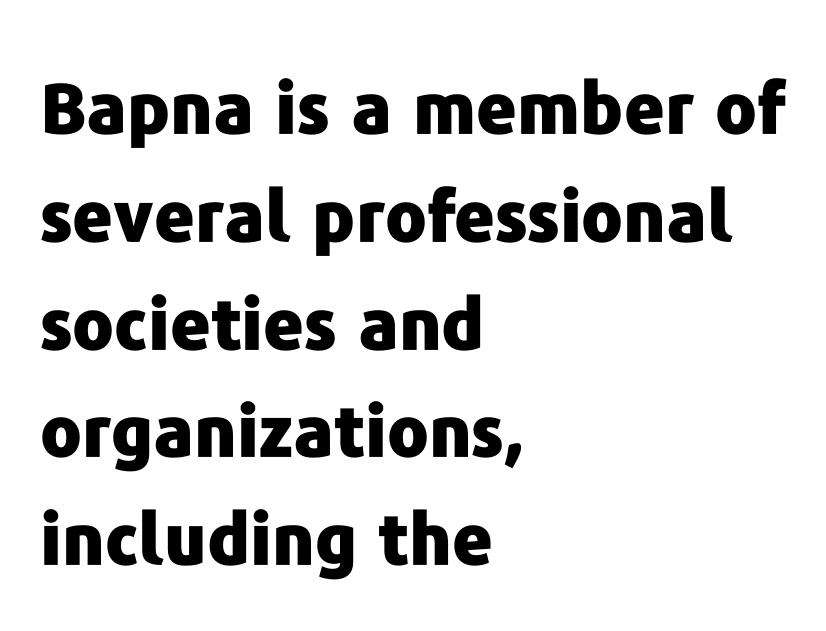
{"serif": "no", "italic": "no", "bold": "yes", "weight": "heavy", "width": "normal", "stroke_contrast": "low", "x_height": "medium", "monospaced": "no", "underline": "no", "align": "left", "line_spacing": "normal", "line_spacing_ratio": 1.54, "letter_spacing": "normal", "letter_spacing_em": 0.0, "glyph_px": 70}
